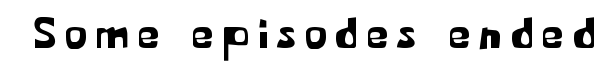
{"serif": "no", "italic": "no", "width": "normal", "stroke_contrast": "low", "x_height": "medium", "monospaced": "no", "underline": "no", "letter_spacing": "wide", "letter_spacing_em": 0.21, "glyph_px": 44}
